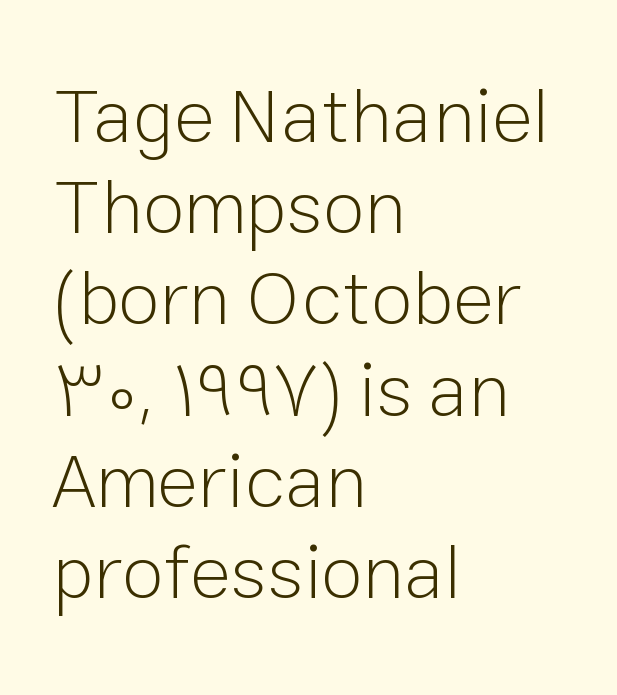
{"serif": "no", "italic": "no", "bold": "no", "weight": "light", "width": "normal", "stroke_contrast": "low", "x_height": "medium", "monospaced": "no", "underline": "no", "align": "left", "line_spacing_ratio": 1.2, "letter_spacing": "normal", "letter_spacing_em": 0.0, "glyph_px": 76}
